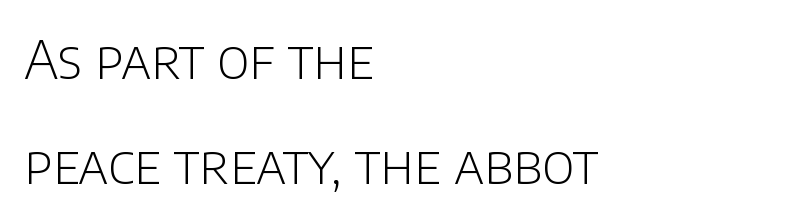
Q: Is the text bold? A: No.
Q: Is the text italic (slanted)? A: No, it is upright.
Q: Is the typeface a serif or a sans-serif typeface? A: Sans-serif.
Q: Is the text underlined? A: No.
Q: How is the paragraph aligned? A: Left-aligned.
Q: Is the spacing between letters normal or unusually wide? A: Normal.
Q: Is the spacing between lines tight, normal or loose? A: Loose.
Q: Width (condensed, normal, or wide)? A: Normal.
Q: Stroke contrast? A: Low.
Q: x-height? A: Large.
Q: Monospaced? A: No.
